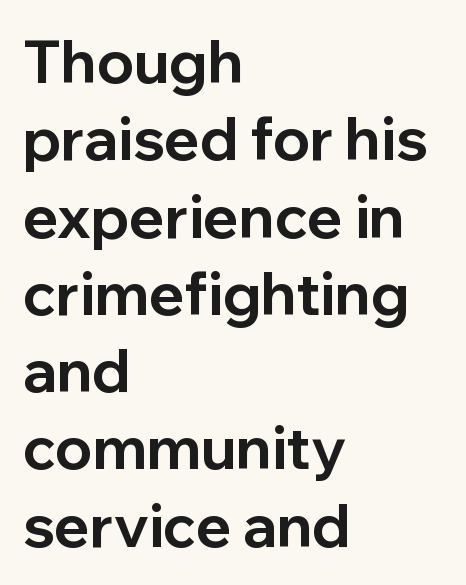
Q: Is the text bold? A: Yes.
Q: Is the text italic (slanted)? A: No, it is upright.
Q: Is the typeface a serif or a sans-serif typeface? A: Sans-serif.
Q: Is the text underlined? A: No.
Q: How is the paragraph aligned? A: Left-aligned.
Q: Is the spacing between letters normal or unusually wide? A: Normal.
Q: Is the spacing between lines tight, normal or loose? A: Normal.
Q: Width (condensed, normal, or wide)? A: Normal.
Q: Stroke contrast? A: Low.
Q: x-height? A: Medium.
Q: Monospaced? A: No.
